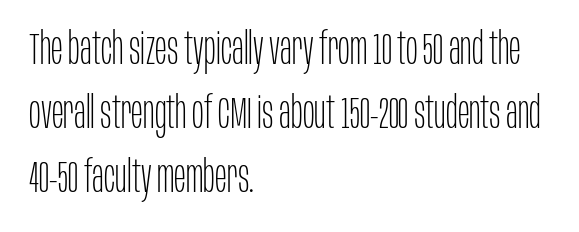
The image shows 44 px thin, condensed sans-serif type, upright; set left-aligned, normal line spacing (1.45x), normal letter spacing, not underlined; low stroke contrast and a large x-height.
